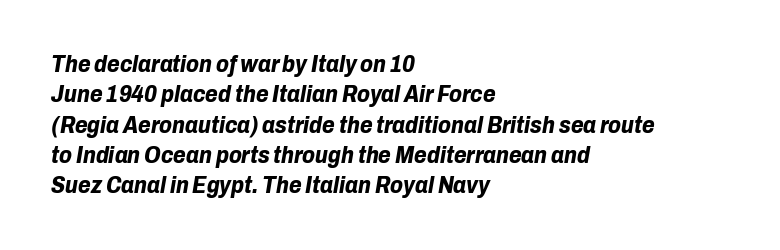
Q: Is the text bold? A: Yes.
Q: Is the text italic (slanted)? A: Yes, it leans right by about 10 degrees.
Q: Is the text underlined? A: No.
Q: How is the paragraph aligned? A: Left-aligned.
Q: Is the spacing between letters normal or unusually wide? A: Normal.
Q: Is the spacing between lines tight, normal or loose? A: Normal.
